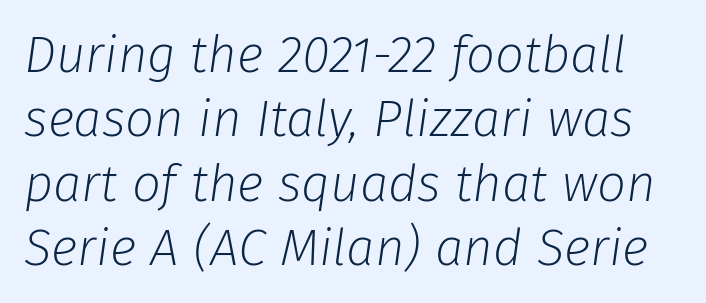
{"italic": "yes", "lean": "right", "slant_degrees": 8, "bold": "no", "weight": "light", "width": "normal", "stroke_contrast": "low", "x_height": "medium", "monospaced": "no", "underline": "no", "line_spacing": "normal", "line_spacing_ratio": 1.26, "letter_spacing": "normal", "letter_spacing_em": 0.0, "glyph_px": 51}
